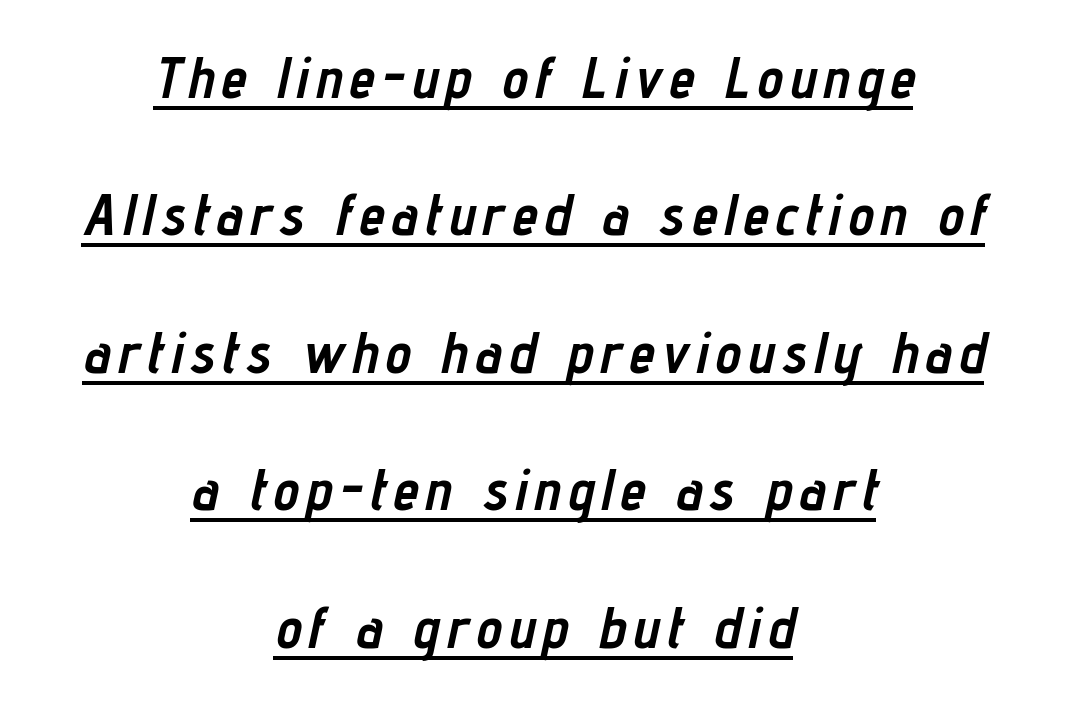
{"italic": "yes", "lean": "right", "slant_degrees": 12, "bold": "yes", "weight": "semibold", "width": "condensed", "stroke_contrast": "low", "x_height": "medium", "monospaced": "no", "underline": "yes", "align": "center", "line_spacing": "loose", "line_spacing_ratio": 2.37, "glyph_px": 58}
